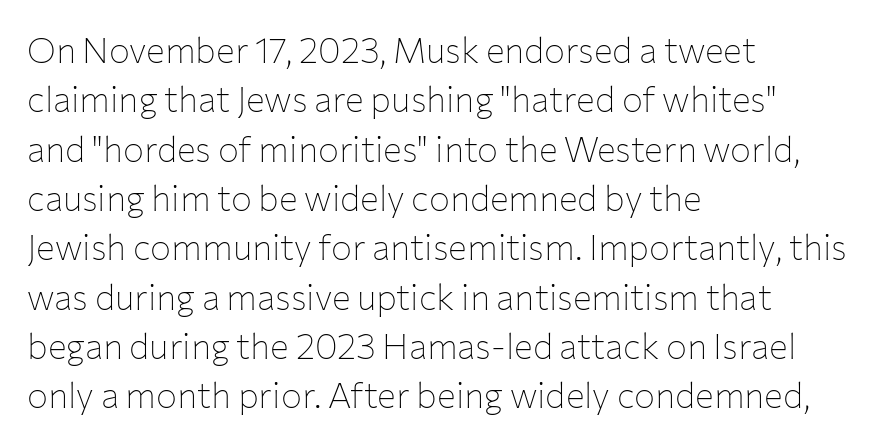
{"serif": "no", "italic": "no", "bold": "no", "weight": "thin", "width": "normal", "stroke_contrast": "low", "x_height": "medium", "monospaced": "no", "underline": "no", "align": "left", "line_spacing": "normal", "line_spacing_ratio": 1.41, "letter_spacing": "normal", "letter_spacing_em": 0.0, "glyph_px": 35}
